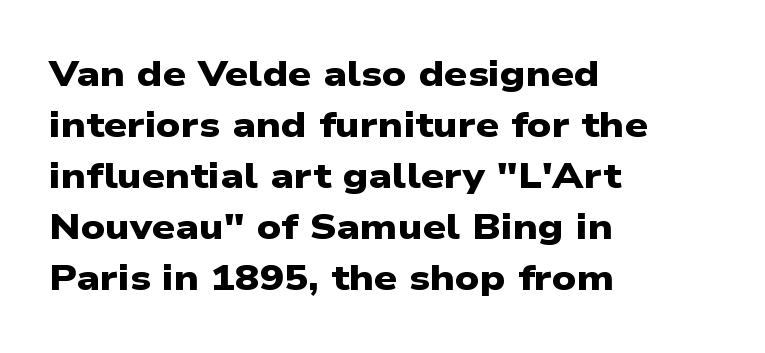
The image shows 36 px heavy, wide sans-serif type; set left-aligned, normal line spacing (1.42x), normal letter spacing, not underlined; low stroke contrast and a medium x-height.
